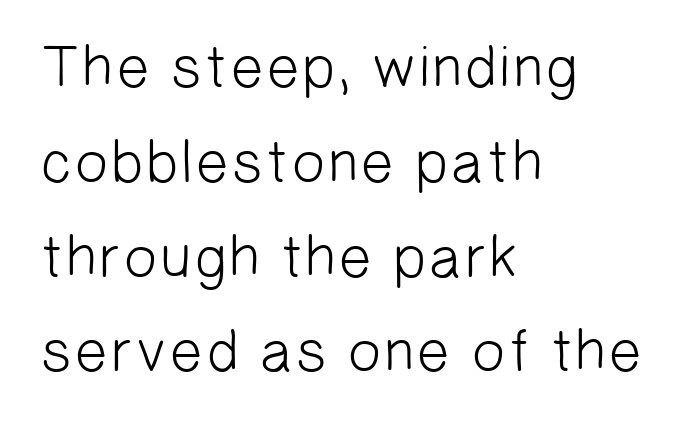
Q: Is the text bold? A: No.
Q: Is the typeface a serif or a sans-serif typeface? A: Sans-serif.
Q: Is the text underlined? A: No.
Q: How is the paragraph aligned? A: Left-aligned.
Q: Is the spacing between letters normal or unusually wide? A: Normal.
Q: Is the spacing between lines tight, normal or loose? A: Normal.
Q: Width (condensed, normal, or wide)? A: Normal.
Q: Stroke contrast? A: Low.
Q: x-height? A: Medium.
Q: Monospaced? A: No.
